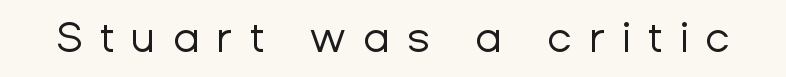
Q: Is the text bold? A: No.
Q: Is the text italic (slanted)? A: No, it is upright.
Q: Is the typeface a serif or a sans-serif typeface? A: Sans-serif.
Q: Is the text underlined? A: No.
Q: Is the spacing between letters normal or unusually wide? A: Unusually wide.
Q: Width (condensed, normal, or wide)? A: Normal.
Q: Stroke contrast? A: Low.
Q: x-height? A: Medium.
Q: Monospaced? A: No.
